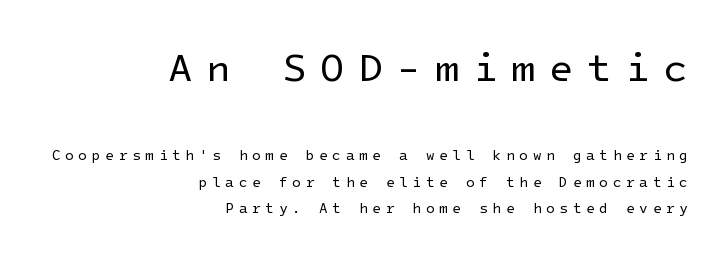
{"serif": "no", "italic": "no", "bold": "no", "weight": "regular", "width": "normal", "stroke_contrast": "low", "x_height": "medium", "underline": "no", "align": "right", "line_spacing_ratio": 1.88, "letter_spacing": "wide", "letter_spacing_em": 0.34, "larger_block": "first", "size_ratio": 2.86, "glyph_px": 40}
